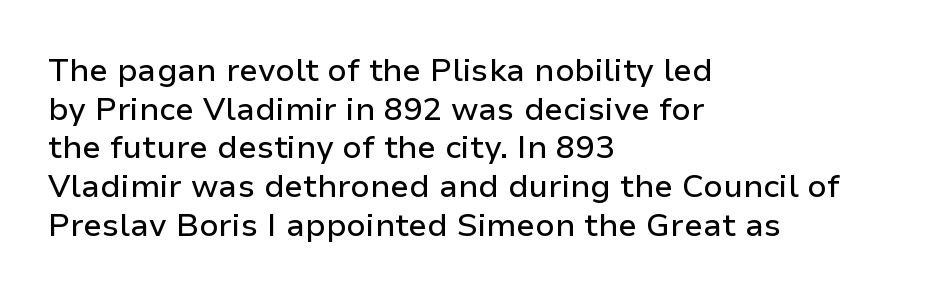
The image shows 32 px sans-serif type, upright; set left-aligned, line spacing 1.21x, normal letter spacing, not underlined; low stroke contrast and a medium x-height.
